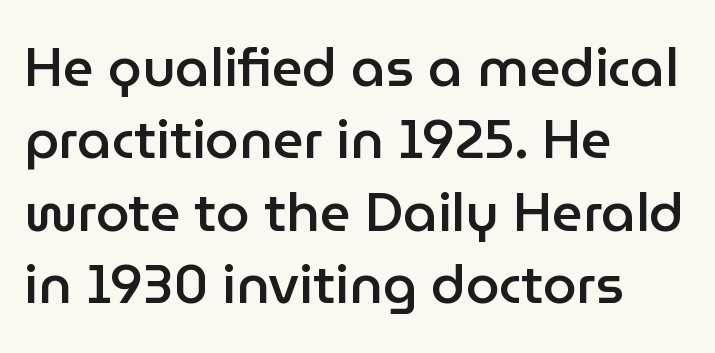
{"serif": "no", "italic": "no", "bold": "semi", "weight": "semibold", "width": "normal", "stroke_contrast": "low", "x_height": "medium", "monospaced": "no", "underline": "no", "align": "left", "line_spacing": "normal", "line_spacing_ratio": 1.34, "letter_spacing": "normal", "letter_spacing_em": 0.0, "glyph_px": 54}
